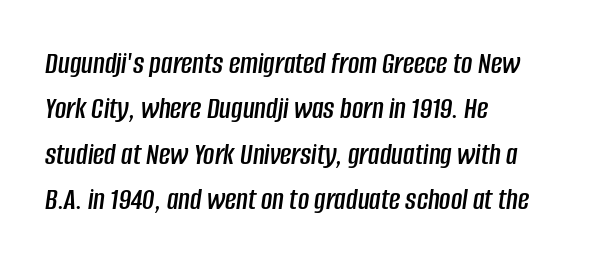
The passage shown stacks its lines at a standard gap. These lines are rendered in a variable-pitch font. This sample uses plain, unmodified letter spacing. This rendering uses left alignment, leaving the right contour irregular. These lines were composed using italics. Nobody drew a line under any word here.
